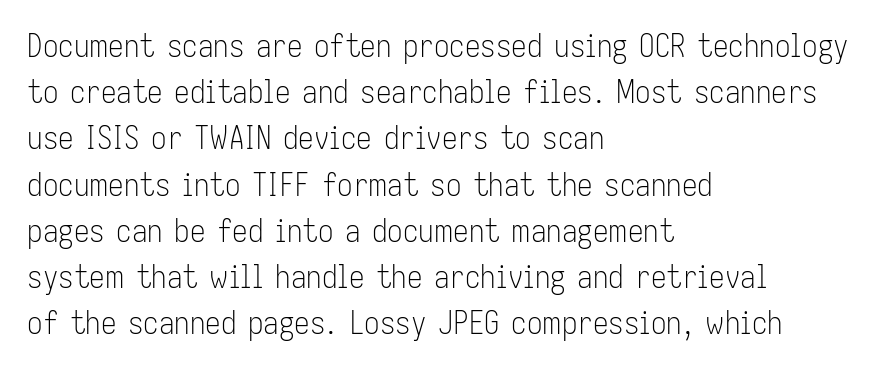
{"serif": "no", "italic": "no", "bold": "no", "weight": "light", "width": "condensed", "stroke_contrast": "low", "x_height": "medium", "monospaced": "no", "underline": "no", "align": "left", "line_spacing": "normal", "line_spacing_ratio": 1.49, "letter_spacing": "normal", "letter_spacing_em": 0.0, "glyph_px": 31}
